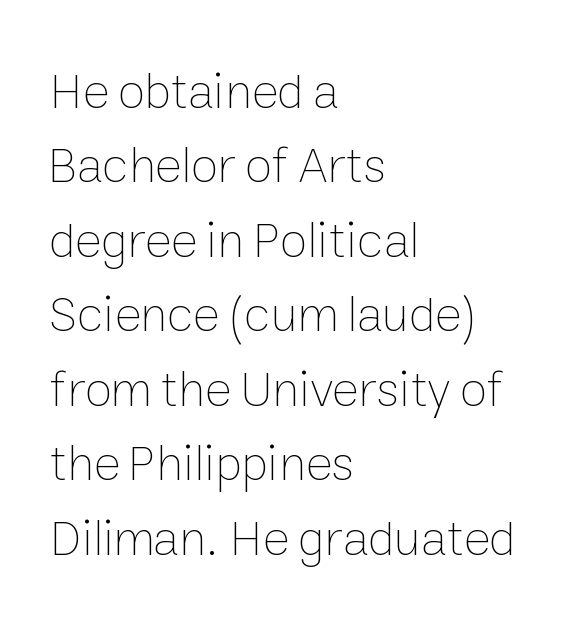
The image shows 50 px thin type, upright; set left-aligned, normal line spacing (1.49x), normal letter spacing, not underlined; low stroke contrast and a medium x-height.
